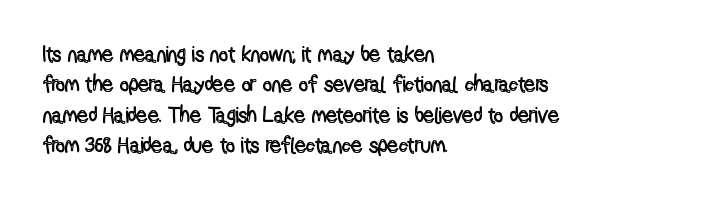
The image shows 22 px text type, upright; set left-aligned, normal line spacing (1.38x), normal letter spacing, not underlined.
